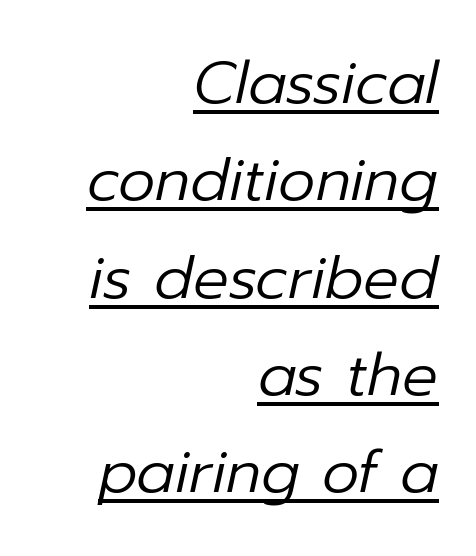
{"italic": "yes", "lean": "right", "slant_degrees": 12, "bold": "no", "weight": "regular", "width": "normal", "stroke_contrast": "low", "x_height": "medium", "monospaced": "no", "underline": "yes", "align": "right", "line_spacing": "normal", "line_spacing_ratio": 1.65, "letter_spacing": "normal", "letter_spacing_em": 0.0, "glyph_px": 59}
